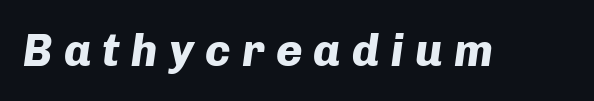
Q: Is the text bold? A: Yes.
Q: Is the text italic (slanted)? A: Yes, it leans right by about 8 degrees.
Q: Is the text underlined? A: No.
Q: Is the spacing between letters normal or unusually wide? A: Unusually wide.
Q: Width (condensed, normal, or wide)? A: Normal.
Q: Stroke contrast? A: Low.
Q: x-height? A: Medium.
Q: Monospaced? A: No.
